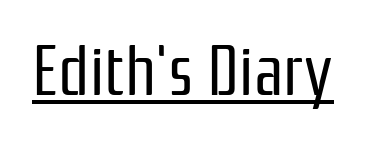
Q: Is the text bold? A: No.
Q: Is the text italic (slanted)? A: No, it is upright.
Q: Is the typeface a serif or a sans-serif typeface? A: Sans-serif.
Q: Is the text underlined? A: Yes.
Q: Is the spacing between letters normal or unusually wide? A: Normal.
Q: Width (condensed, normal, or wide)? A: Condensed.
Q: Stroke contrast? A: Low.
Q: x-height? A: Medium.
Q: Monospaced? A: No.
